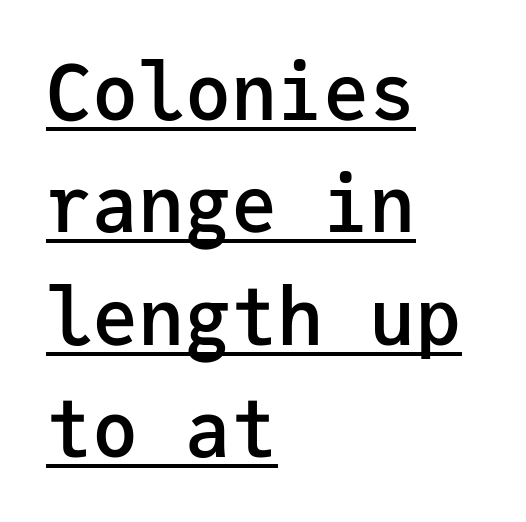
This sample uses a sans-serif face. Glance below the letters and you will spot a drawn line. Vertically, the passage feels balanced, rows spaced as you'd expect. I'd describe the lettering as semibold — firm but not a full bold. The horizontal fit of the characters is conventional and even.
